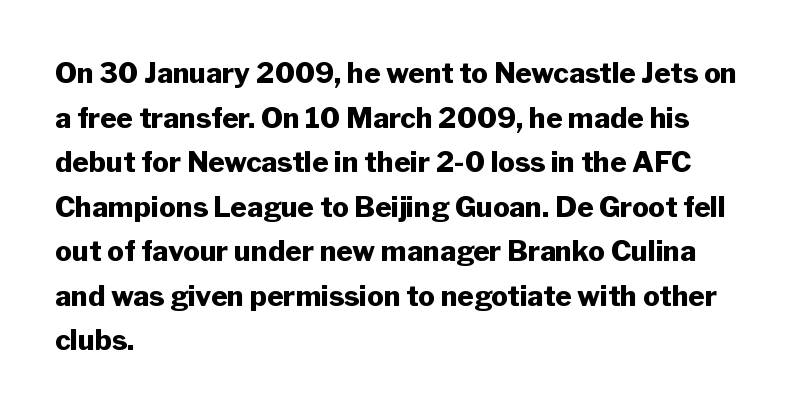
Q: Is the text bold? A: Yes.
Q: Is the text italic (slanted)? A: No, it is upright.
Q: Is the typeface a serif or a sans-serif typeface? A: Sans-serif.
Q: Is the text underlined? A: No.
Q: How is the paragraph aligned? A: Left-aligned.
Q: Is the spacing between letters normal or unusually wide? A: Normal.
Q: Is the spacing between lines tight, normal or loose? A: Normal.
Q: Width (condensed, normal, or wide)? A: Normal.
Q: Stroke contrast? A: Low.
Q: x-height? A: Medium.
Q: Monospaced? A: No.
